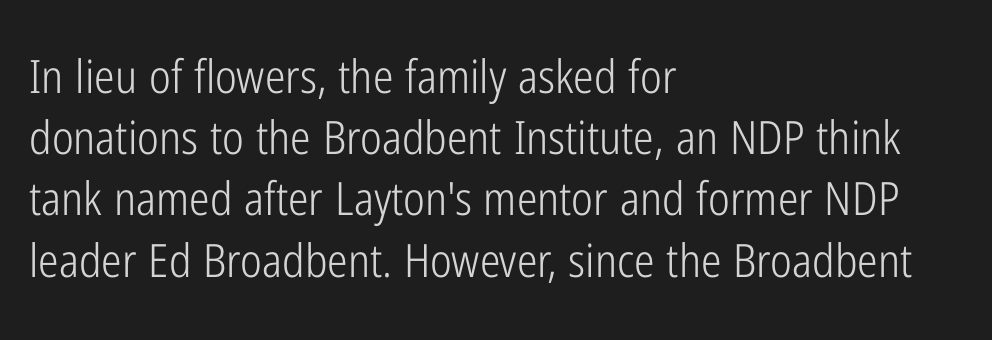
Q: Is the text bold? A: No.
Q: Is the text italic (slanted)? A: No, it is upright.
Q: Is the typeface a serif or a sans-serif typeface? A: Sans-serif.
Q: Is the text underlined? A: No.
Q: How is the paragraph aligned? A: Left-aligned.
Q: Is the spacing between letters normal or unusually wide? A: Normal.
Q: Is the spacing between lines tight, normal or loose? A: Normal.
Q: Width (condensed, normal, or wide)? A: Condensed.
Q: Stroke contrast? A: Low.
Q: x-height? A: Medium.
Q: Monospaced? A: No.
